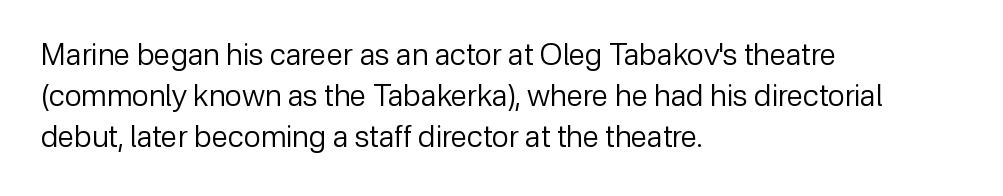
Q: Is the text bold? A: No.
Q: Is the text italic (slanted)? A: No, it is upright.
Q: Is the typeface a serif or a sans-serif typeface? A: Sans-serif.
Q: Is the text underlined? A: No.
Q: How is the paragraph aligned? A: Left-aligned.
Q: Is the spacing between letters normal or unusually wide? A: Normal.
Q: Is the spacing between lines tight, normal or loose? A: Normal.
Q: Width (condensed, normal, or wide)? A: Normal.
Q: Stroke contrast? A: Low.
Q: x-height? A: Medium.
Q: Monospaced? A: No.
